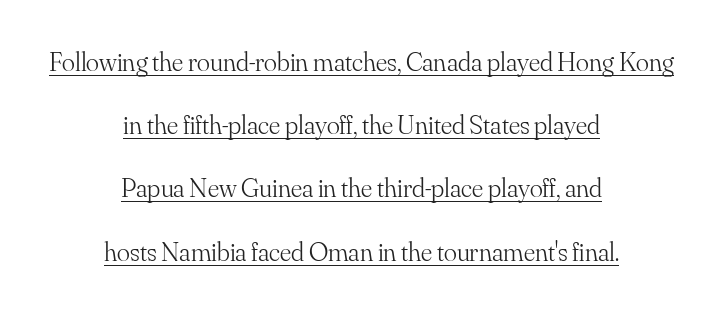
Q: Is the text bold? A: No.
Q: Is the text italic (slanted)? A: No, it is upright.
Q: Is the text underlined? A: Yes.
Q: How is the paragraph aligned? A: Centered.
Q: Is the spacing between letters normal or unusually wide? A: Normal.
Q: Is the spacing between lines tight, normal or loose? A: Loose.
